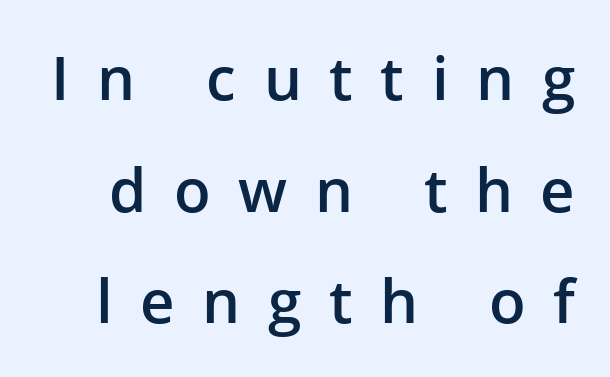
{"serif": "no", "italic": "no", "bold": "semi", "weight": "semibold", "width": "normal", "stroke_contrast": "low", "x_height": "medium", "monospaced": "no", "underline": "no", "line_spacing_ratio": 1.86, "letter_spacing": "wide", "letter_spacing_em": 0.46, "glyph_px": 60}
